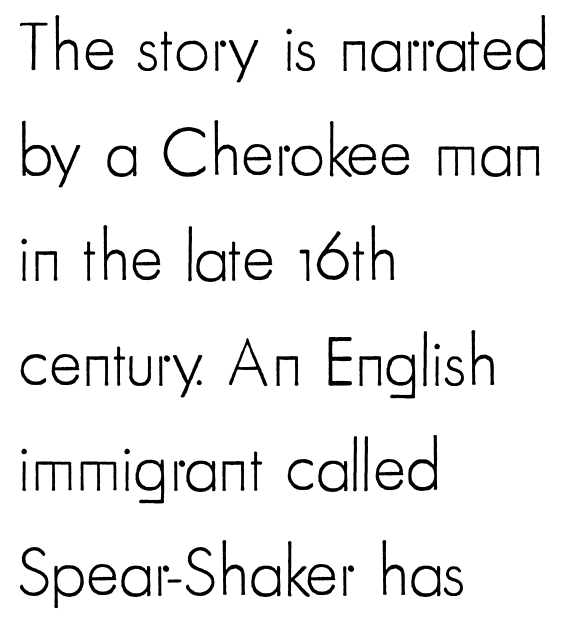
Unmarked baselines from the first word to the last. Varying glyph widths throughout — classic text-font behaviour. Teacher's note: observe the even left margin — that is flush-left alignment. No feet cap the strokes, marking this as sans-serif type. The letters sit at their default tracking, neither squeezed nor spread.
